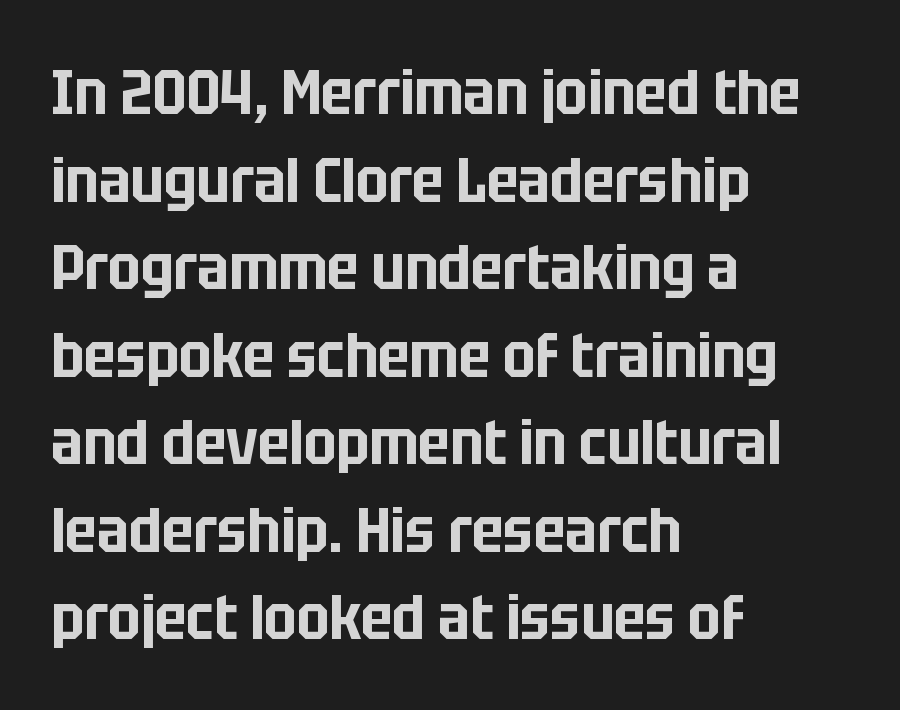
Q: Is the text italic (slanted)? A: No, it is upright.
Q: Is the typeface a serif or a sans-serif typeface? A: Sans-serif.
Q: Is the text underlined? A: No.
Q: How is the paragraph aligned? A: Left-aligned.
Q: Is the spacing between letters normal or unusually wide? A: Normal.
Q: Is the spacing between lines tight, normal or loose? A: Normal.
Q: Width (condensed, normal, or wide)? A: Condensed.
Q: Stroke contrast? A: Low.
Q: x-height? A: Large.
Q: Monospaced? A: No.
